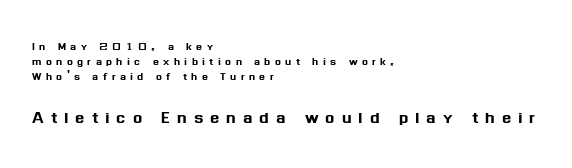
Q: Is the text italic (slanted)? A: No, it is upright.
Q: Is the text underlined? A: No.
Q: How is the paragraph aligned? A: Left-aligned.
Q: Is the spacing between letters normal or unusually wide? A: Unusually wide.
Q: Is the spacing between lines tight, normal or loose? A: Tight.
Q: Which block of text is set in a larger size, the first (top) or the second (bottom)? A: The second (bottom) one.
